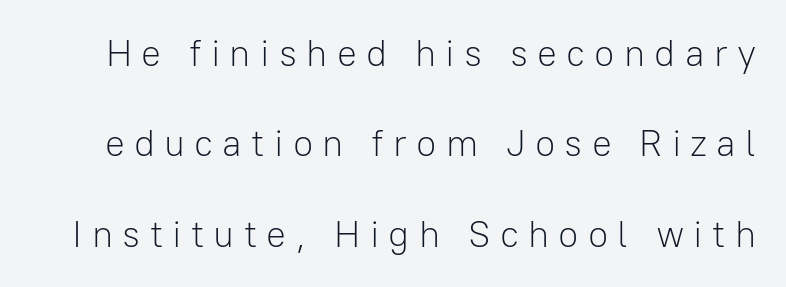
{"serif": "no", "italic": "no", "bold": "no", "weight": "light", "width": "normal", "stroke_contrast": "low", "x_height": "medium", "monospaced": "no", "underline": "no", "line_spacing": "loose", "line_spacing_ratio": 2.44, "letter_spacing": "wide", "letter_spacing_em": 0.25, "glyph_px": 37}
